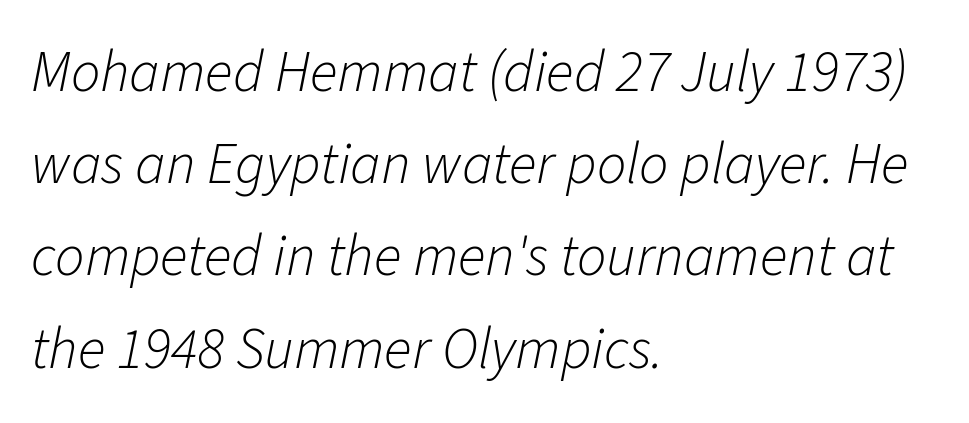
Stroke mass is kept to a normal reading level or below. This sample has the flowing, uneven cadence of proportional lettering. Spacing between characters is what you'd get straight out of the box. A classic flush-left, rag-right setting is used for this passage.
